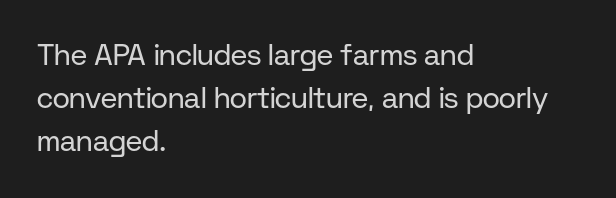
{"serif": "no", "italic": "no", "bold": "no", "weight": "regular", "width": "normal", "stroke_contrast": "low", "x_height": "medium", "monospaced": "no", "underline": "no", "align": "left", "line_spacing": "normal", "line_spacing_ratio": 1.48, "letter_spacing": "normal", "letter_spacing_em": 0.0, "glyph_px": 29}
